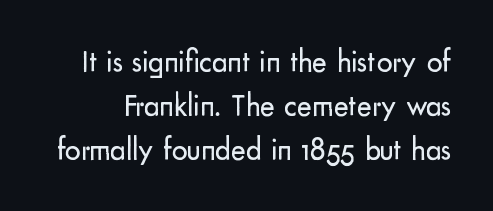
{"serif": "no", "italic": "no", "bold": "no", "weight": "regular", "width": "normal", "stroke_contrast": "low", "x_height": "small", "monospaced": "no", "underline": "no", "line_spacing": "normal", "line_spacing_ratio": 1.42, "letter_spacing": "normal", "letter_spacing_em": 0.0, "glyph_px": 31}
